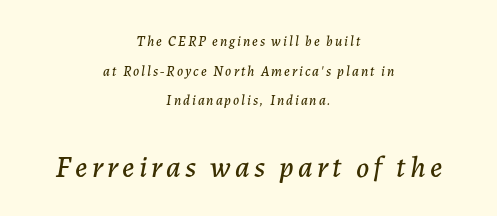
{"italic": "yes", "lean": "right", "slant_degrees": 7, "width": "normal", "stroke_contrast": "low", "x_height": "medium", "monospaced": "no", "underline": "no", "align": "center", "line_spacing": "loose", "line_spacing_ratio": 2.12, "larger_block": "second", "size_ratio": 2.14, "glyph_px": 30}
